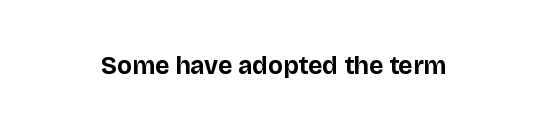
The image shows 25 px bold type, upright; set normal letter spacing, not underlined.
